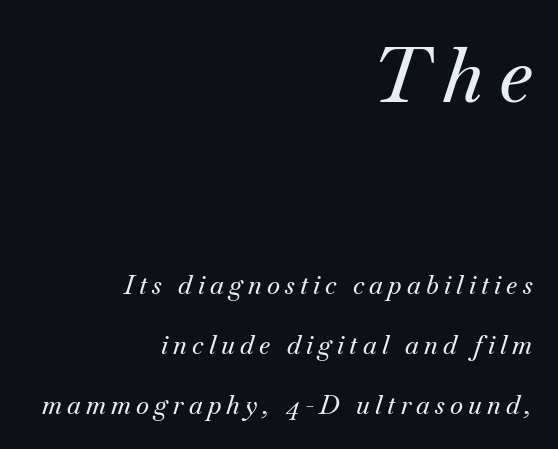
{"serif": "yes", "italic": "yes", "lean": "right", "slant_degrees": 18, "width": "normal", "stroke_contrast": "medium", "x_height": "small", "monospaced": "no", "underline": "no", "align": "right", "line_spacing": "loose", "line_spacing_ratio": 2.4, "letter_spacing": "wide", "letter_spacing_em": 0.21, "larger_block": "first", "size_ratio": 3.04, "glyph_px": 76}
